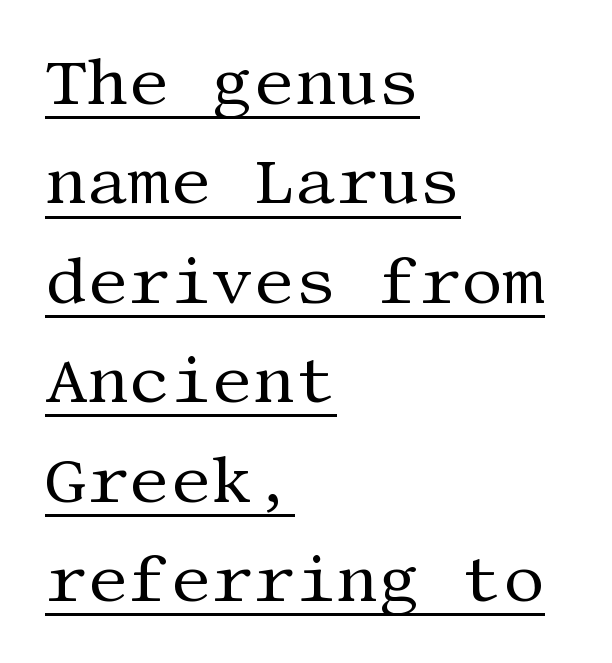
Q: Is the text bold? A: No.
Q: Is the text italic (slanted)? A: No, it is upright.
Q: Is the typeface a serif or a sans-serif typeface? A: Serif.
Q: Is the text underlined? A: Yes.
Q: How is the paragraph aligned? A: Left-aligned.
Q: Is the spacing between letters normal or unusually wide? A: Normal.
Q: Is the spacing between lines tight, normal or loose? A: Normal.
Q: Width (condensed, normal, or wide)? A: Normal.
Q: Stroke contrast? A: Medium.
Q: x-height? A: Large.
